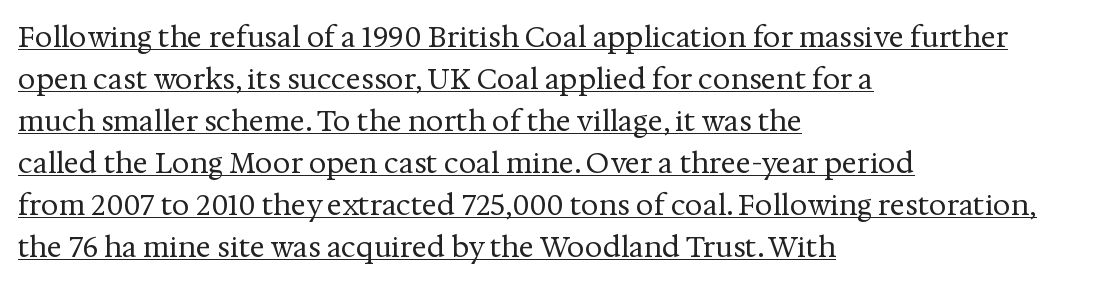
Q: Is the text bold? A: No.
Q: Is the text italic (slanted)? A: No, it is upright.
Q: Is the typeface a serif or a sans-serif typeface? A: Serif.
Q: Is the text underlined? A: Yes.
Q: How is the paragraph aligned? A: Left-aligned.
Q: Is the spacing between letters normal or unusually wide? A: Normal.
Q: Is the spacing between lines tight, normal or loose? A: Normal.
Q: Width (condensed, normal, or wide)? A: Normal.
Q: Stroke contrast? A: Medium.
Q: x-height? A: Medium.
Q: Monospaced? A: No.
